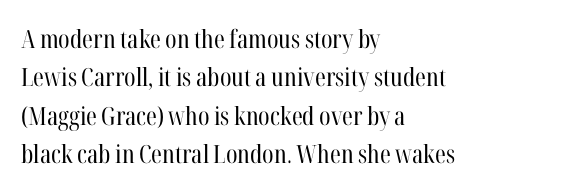
The image shows 25 px text type, upright; set left-aligned, normal line spacing (1.54x), normal letter spacing, not underlined.
